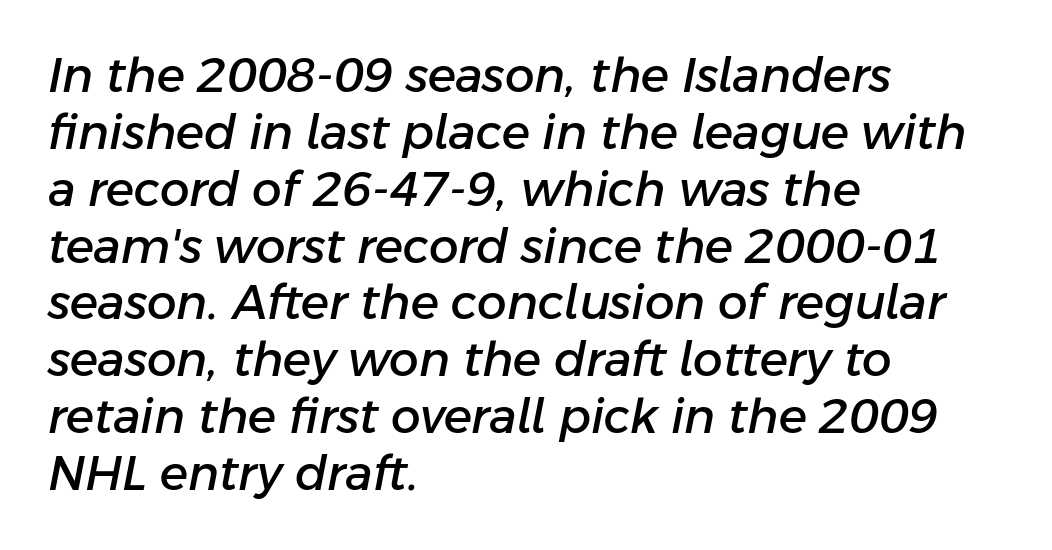
{"italic": "yes", "lean": "right", "slant_degrees": 11, "width": "normal", "stroke_contrast": "low", "x_height": "medium", "monospaced": "no", "underline": "no", "align": "left", "line_spacing_ratio": 1.21, "letter_spacing": "normal", "letter_spacing_em": 0.0, "glyph_px": 47}
